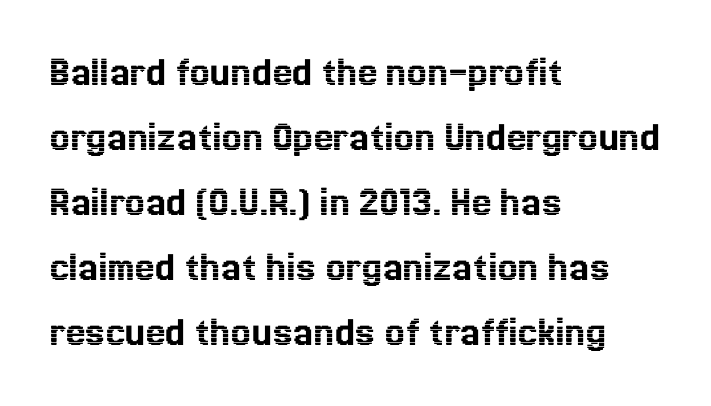
The image shows 44 px text type, upright; set left-aligned, normal line spacing (1.48x), normal letter spacing, not underlined; a medium x-height.
